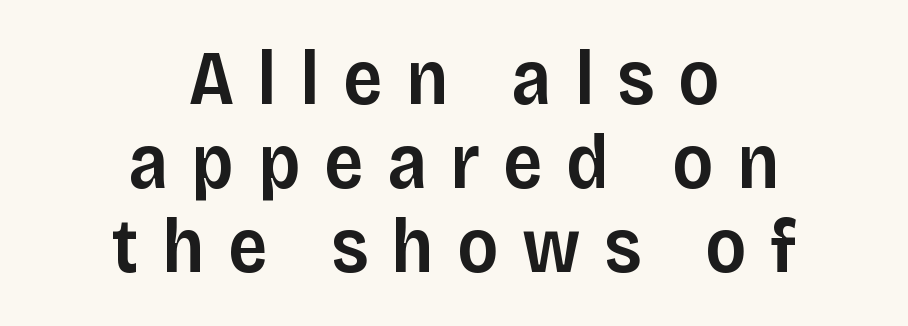
The image shows 78 px semibold sans-serif type, upright; set centered, tight line spacing (1.08x), unusually wide letter spacing (+0.3 em), not underlined; low stroke contrast and a large x-height.
